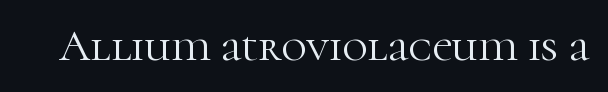
Q: Is the text bold? A: No.
Q: Is the text italic (slanted)? A: No, it is upright.
Q: Is the typeface a serif or a sans-serif typeface? A: Serif.
Q: Is the text underlined? A: No.
Q: Is the spacing between letters normal or unusually wide? A: Normal.
Q: Width (condensed, normal, or wide)? A: Normal.
Q: Stroke contrast? A: High.
Q: x-height? A: Medium.
Q: Monospaced? A: No.
